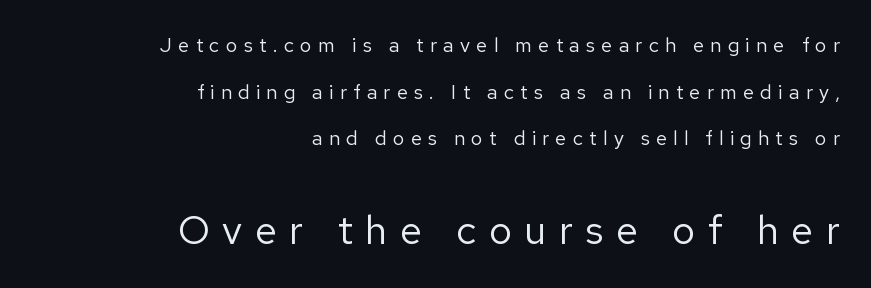
Q: Is the text bold? A: No.
Q: Is the text italic (slanted)? A: No, it is upright.
Q: Is the typeface a serif or a sans-serif typeface? A: Sans-serif.
Q: Is the text underlined? A: No.
Q: How is the paragraph aligned? A: Right-aligned.
Q: Is the spacing between letters normal or unusually wide? A: Unusually wide.
Q: Is the spacing between lines tight, normal or loose? A: Loose.
Q: Which block of text is set in a larger size, the first (top) or the second (bottom)? A: The second (bottom) one.
Q: Width (condensed, normal, or wide)? A: Normal.
Q: Stroke contrast? A: Low.
Q: x-height? A: Medium.
Q: Monospaced? A: No.
